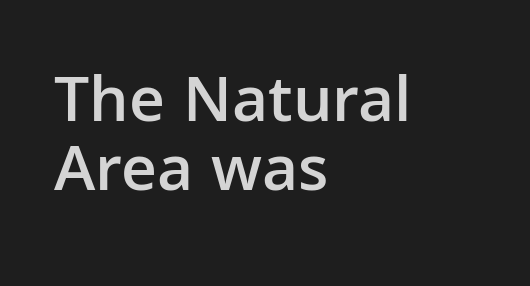
The image shows 67 px semibold sans-serif type, upright; set left-aligned, tight line spacing (1.03x), normal letter spacing, not underlined; low stroke contrast and a medium x-height.
